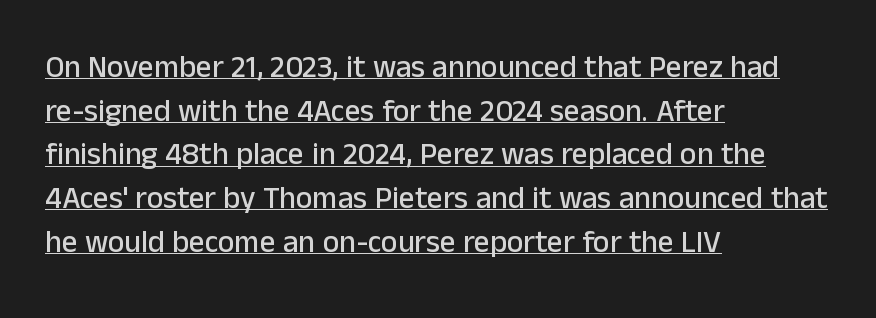
The image shows 31 px sans-serif type, upright; set left-aligned, normal line spacing (1.41x), normal letter spacing, underlined; low stroke contrast and a medium x-height.
